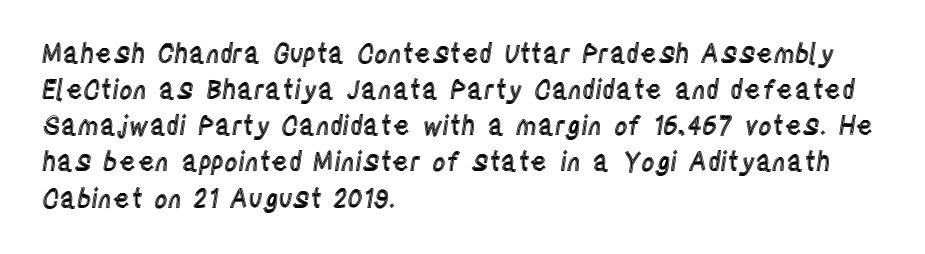
{"underline": "no", "align": "left", "line_spacing": "normal", "line_spacing_ratio": 1.39, "letter_spacing": "normal", "letter_spacing_em": 0.0, "glyph_px": 26}
